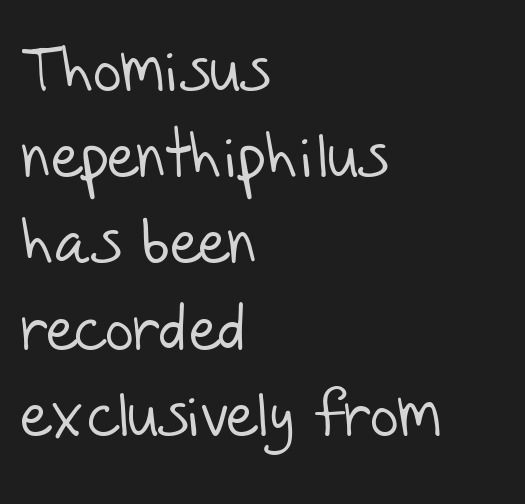
The image shows 62 px light sans-serif type; set left-aligned, normal line spacing (1.39x), normal letter spacing, not underlined; low stroke contrast and a large x-height.
